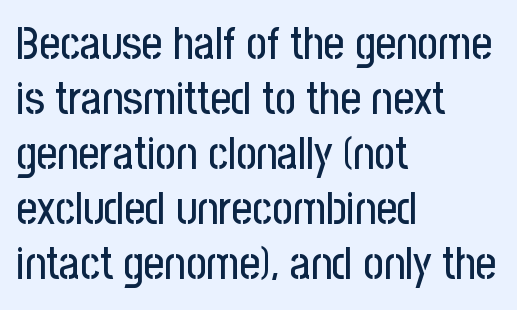
You could call the tracking neutral — neither tight nor loose. Nobody drew a line under any word here. The compositor pushed each line to the left boundary. You can tell from the bare stems that sans-serif type was used. Posture: straight, roman, zero tilt.
